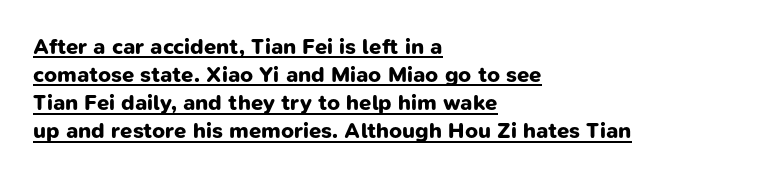
The image shows 22 px bold type; set left-aligned, normal line spacing (1.28x), normal letter spacing, underlined.
